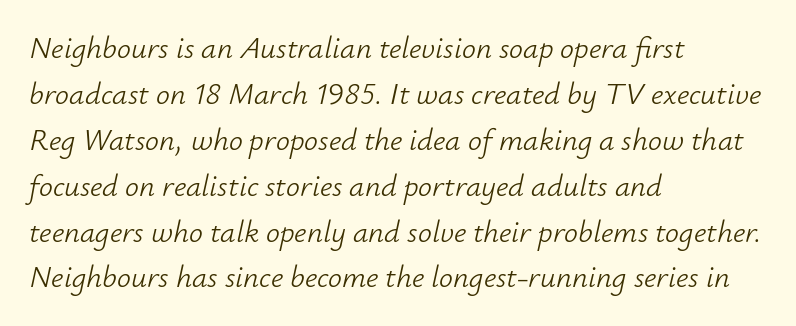
The area under the type is left untouched. Reading down the column, the eye jumps a familiar distance to each next line. Think standard paragraph weight, or any step lighter than that. The typography opts for an oblique posture over an upright one. Is this a fixed-width face? No — the glyphs have proportional, varying widths. In CSS terms this would be text-align: left.
